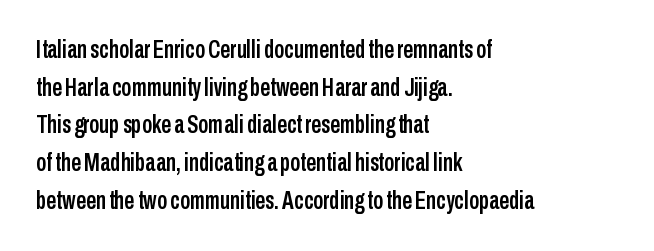
Q: Is the text italic (slanted)? A: No, it is upright.
Q: Is the text underlined? A: No.
Q: How is the paragraph aligned? A: Left-aligned.
Q: Is the spacing between letters normal or unusually wide? A: Normal.
Q: Is the spacing between lines tight, normal or loose? A: Normal.
